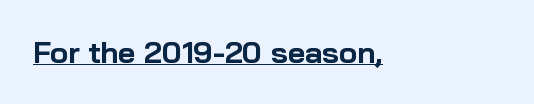
{"serif": "no", "italic": "no", "bold": "yes", "weight": "bold", "width": "normal", "stroke_contrast": "low", "x_height": "medium", "monospaced": "no", "underline": "yes", "align": "left", "letter_spacing": "normal", "letter_spacing_em": 0.0, "glyph_px": 30}
